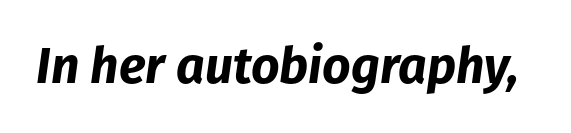
{"italic": "yes", "lean": "right", "slant_degrees": 8, "bold": "yes", "weight": "bold", "width": "normal", "stroke_contrast": "low", "x_height": "medium", "monospaced": "no", "underline": "no", "letter_spacing": "normal", "letter_spacing_em": 0.0, "glyph_px": 50}
